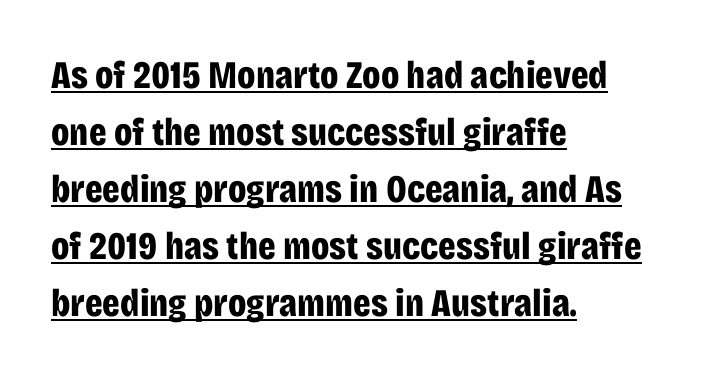
{"serif": "no", "italic": "no", "bold": "yes", "weight": "bold", "width": "condensed", "stroke_contrast": "low", "x_height": "large", "monospaced": "no", "underline": "yes", "align": "left", "line_spacing": "normal", "line_spacing_ratio": 1.46, "letter_spacing": "normal", "letter_spacing_em": 0.0, "glyph_px": 39}
